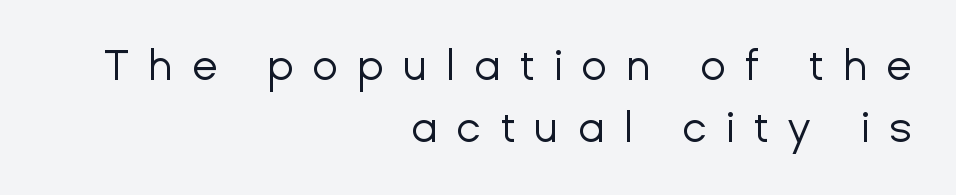
No chunkiness to these letters — they're not bold. You could only call the tracking loose — the letters float apart. Nope, no serifs anywhere on these letters. This rendering uses right alignment, leaving the left contour irregular. The leading is moderate, giving the passage an even texture. If you drew a line through each stem, it would be perfectly vertical.
